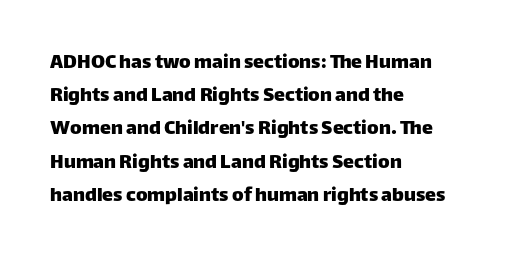
{"italic": "no", "underline": "no", "align": "left", "line_spacing": "normal", "line_spacing_ratio": 1.51, "letter_spacing": "normal", "letter_spacing_em": 0.0, "glyph_px": 22}
